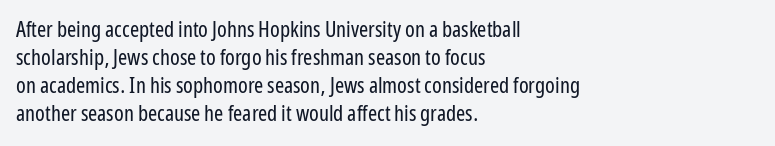
The image shows 22 px text type, upright; set left-aligned, normal line spacing (1.27x), normal letter spacing, not underlined.
